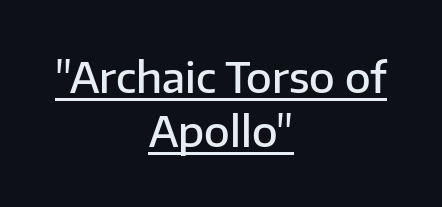
In terms of letterform style, serifs are entirely absent. The specimen reads as upright at a glance. Stroke thickness is moderately raised; the sample reads as semibold. The type is set solid horizontally, with unmodified tracking. Baseline-to-baseline distance is the conventional proportion of letter height.
